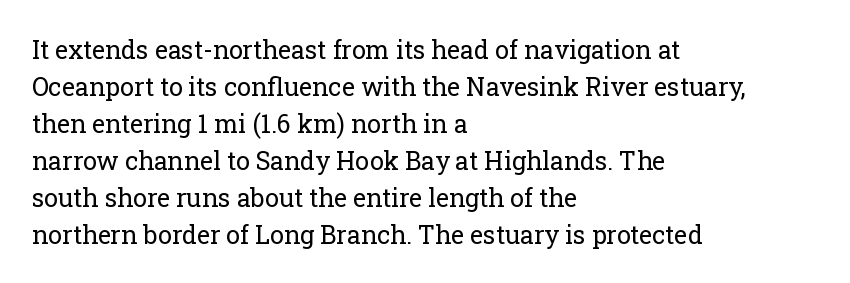
A typesetter would call this leading conventional body-copy spacing. Descender tails drop into unmarked territory. Visually the block forms a straight wall on the left and a jagged coastline on the right. Do the letters lean? They stand straight.
